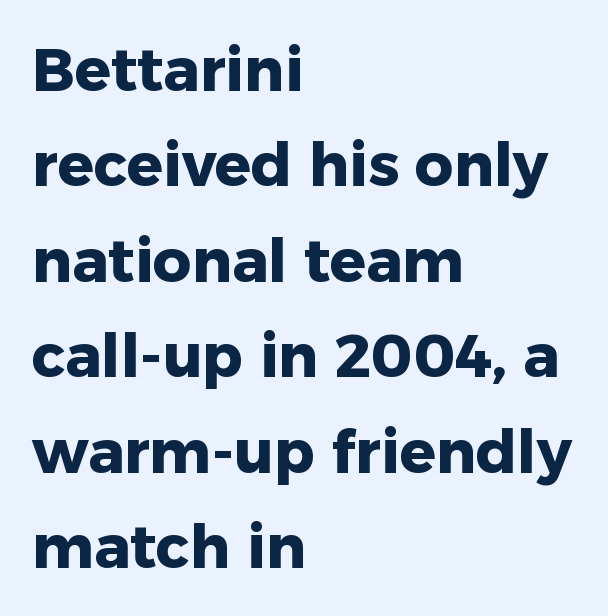
The image shows 60 px heavy sans-serif type, upright; set left-aligned, normal line spacing (1.59x), normal letter spacing, not underlined; low stroke contrast and a medium x-height.
